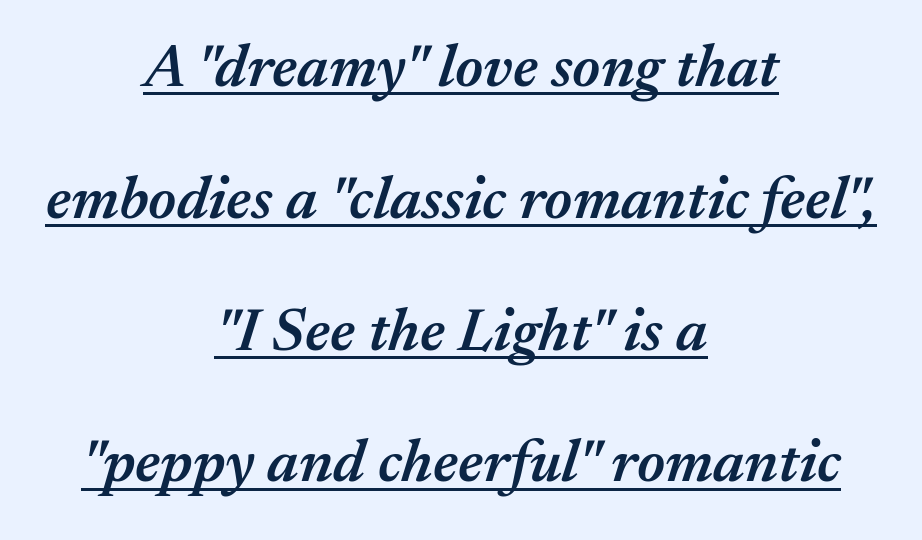
Q: Is the text bold? A: Semi-bold.
Q: Is the text italic (slanted)? A: Yes, it leans right by about 17 degrees.
Q: Is the text underlined? A: Yes.
Q: How is the paragraph aligned? A: Centered.
Q: Is the spacing between letters normal or unusually wide? A: Normal.
Q: Is the spacing between lines tight, normal or loose? A: Loose.
Q: Width (condensed, normal, or wide)? A: Normal.
Q: Stroke contrast? A: Medium.
Q: x-height? A: Medium.
Q: Monospaced? A: No.
